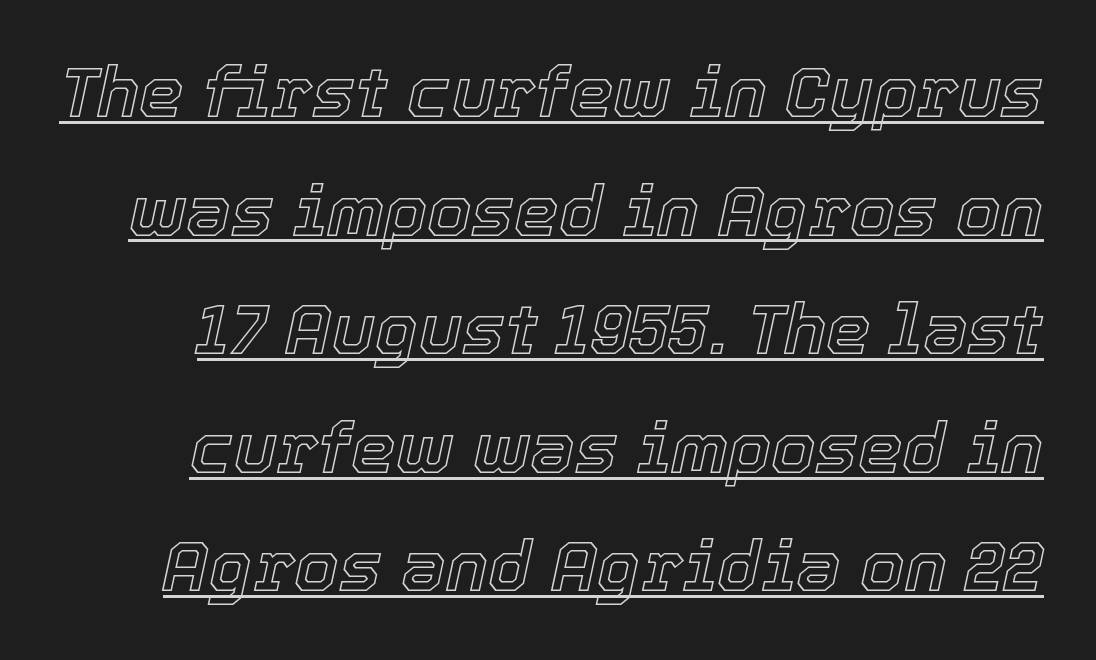
The image shows 71 px text type, italic (leaning right); set normal line spacing (1.67x), normal letter spacing, underlined; a medium x-height.
